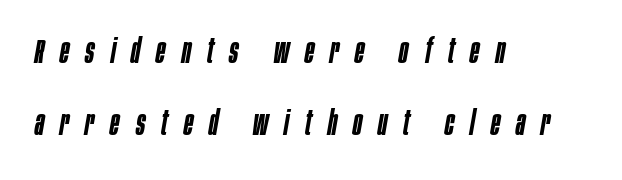
Q: Is the text bold? A: Semi-bold.
Q: Is the text italic (slanted)? A: Yes, it leans right by about 10 degrees.
Q: Is the text underlined? A: No.
Q: How is the paragraph aligned? A: Left-aligned.
Q: Is the spacing between letters normal or unusually wide? A: Unusually wide.
Q: Is the spacing between lines tight, normal or loose? A: Loose.
Q: Width (condensed, normal, or wide)? A: Condensed.
Q: Stroke contrast? A: Low.
Q: x-height? A: Large.
Q: Monospaced? A: No.
